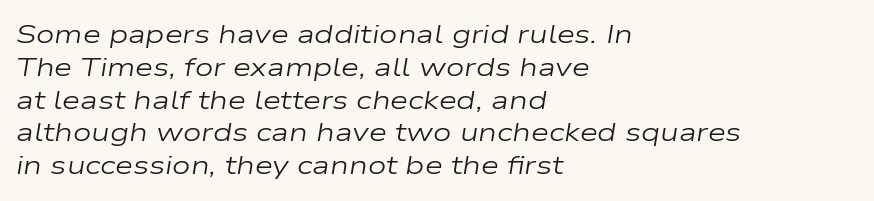
{"italic": "yes", "lean": "right", "slant_degrees": 9, "bold": "no", "underline": "no", "align": "left", "line_spacing": "normal", "line_spacing_ratio": 1.26, "letter_spacing": "normal", "letter_spacing_em": 0.0, "glyph_px": 26}
